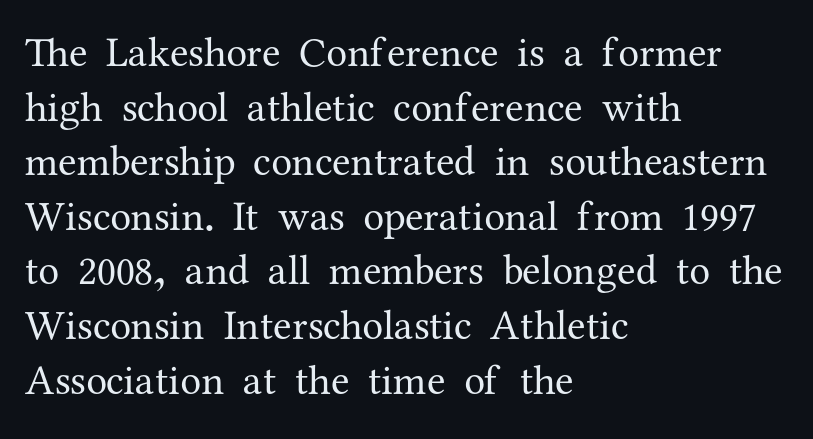
The image shows 42 px regular-weight serif type, upright; set left-aligned, normal line spacing (1.3x), normal letter spacing, not underlined; medium stroke contrast and a medium x-height.
